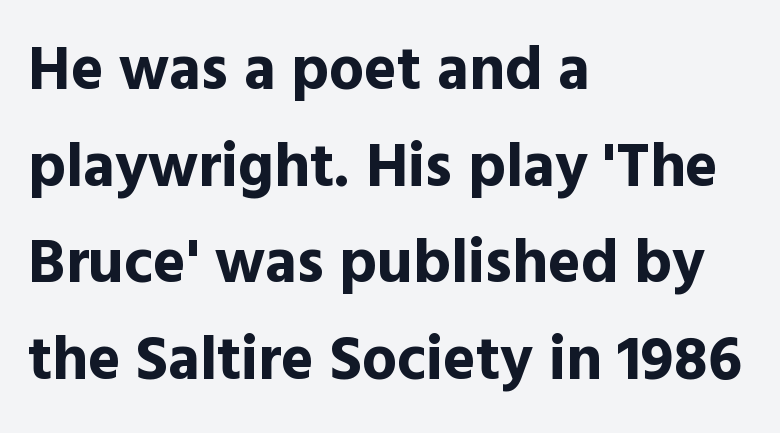
{"serif": "no", "italic": "no", "bold": "yes", "weight": "bold", "width": "normal", "x_height": "medium", "monospaced": "no", "underline": "no", "align": "left", "line_spacing": "normal", "line_spacing_ratio": 1.56, "letter_spacing": "normal", "letter_spacing_em": 0.0, "glyph_px": 62}
